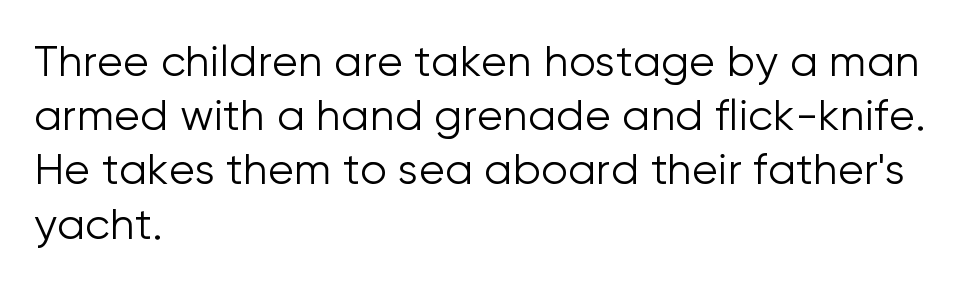
The image shows 43 px light sans-serif type, upright; set left-aligned, normal line spacing (1.26x), normal letter spacing, not underlined; low stroke contrast and a medium x-height.
